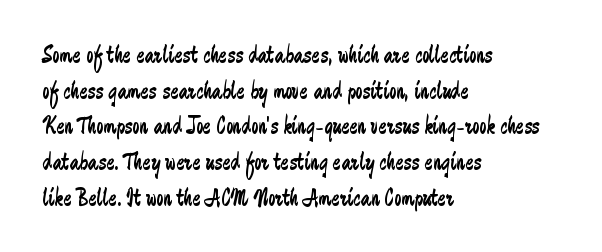
{"bold": "no", "underline": "no", "align": "left", "line_spacing": "normal", "line_spacing_ratio": 1.43, "letter_spacing": "normal", "letter_spacing_em": 0.0, "glyph_px": 25}
